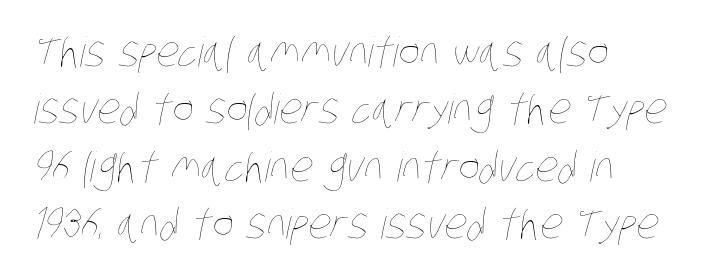
The image shows 41 px thin, condensed type; set left-aligned, normal line spacing (1.4x), normal letter spacing, not underlined; low stroke contrast and a large x-height.
